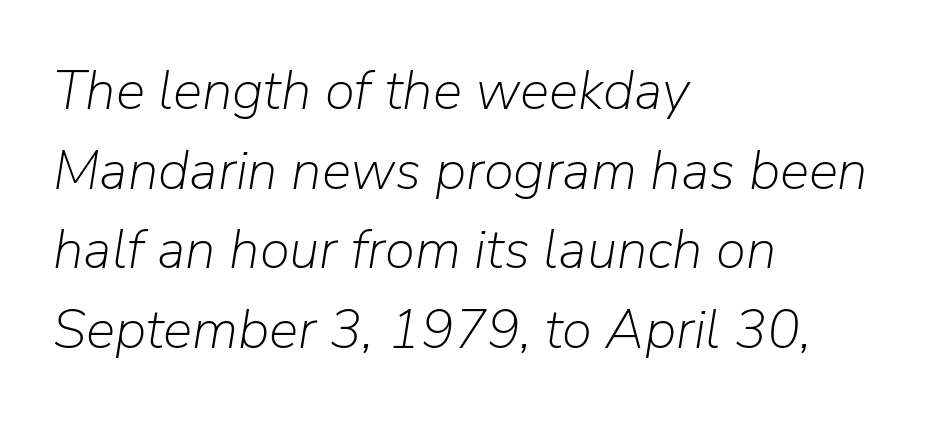
Q: Is the text bold? A: No.
Q: Is the text italic (slanted)? A: Yes, it leans right by about 9 degrees.
Q: Is the text underlined? A: No.
Q: How is the paragraph aligned? A: Left-aligned.
Q: Is the spacing between letters normal or unusually wide? A: Normal.
Q: Is the spacing between lines tight, normal or loose? A: Normal.
Q: Width (condensed, normal, or wide)? A: Normal.
Q: Stroke contrast? A: Low.
Q: x-height? A: Medium.
Q: Monospaced? A: No.
